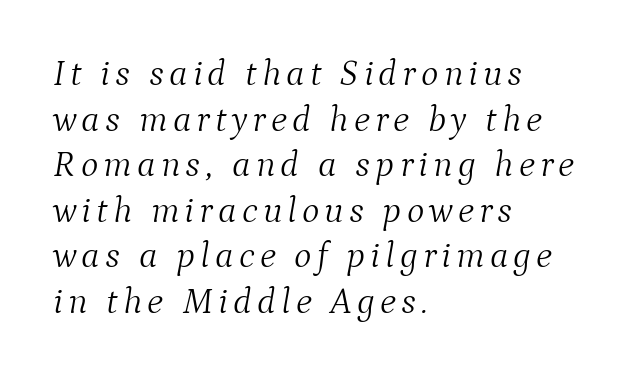
Q: Is the text bold? A: No.
Q: Is the text italic (slanted)? A: Yes, it leans right by about 9 degrees.
Q: Is the typeface a serif or a sans-serif typeface? A: Serif.
Q: Is the text underlined? A: No.
Q: How is the paragraph aligned? A: Left-aligned.
Q: Width (condensed, normal, or wide)? A: Normal.
Q: Stroke contrast? A: Medium.
Q: x-height? A: Medium.
Q: Monospaced? A: No.
